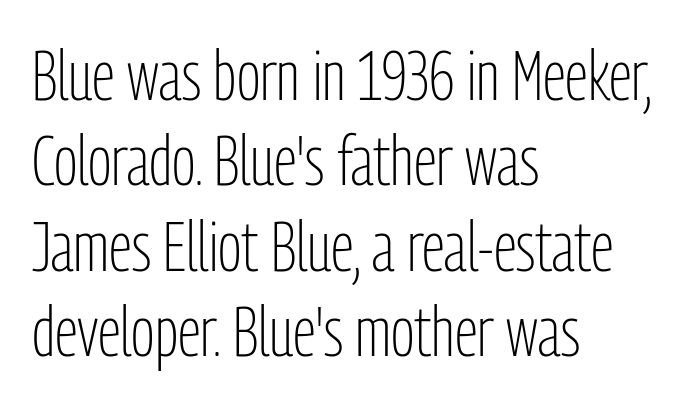
Q: Is the text bold? A: No.
Q: Is the text italic (slanted)? A: No, it is upright.
Q: Is the typeface a serif or a sans-serif typeface? A: Sans-serif.
Q: Is the text underlined? A: No.
Q: How is the paragraph aligned? A: Left-aligned.
Q: Is the spacing between letters normal or unusually wide? A: Normal.
Q: Width (condensed, normal, or wide)? A: Condensed.
Q: Stroke contrast? A: Low.
Q: x-height? A: Medium.
Q: Monospaced? A: No.
